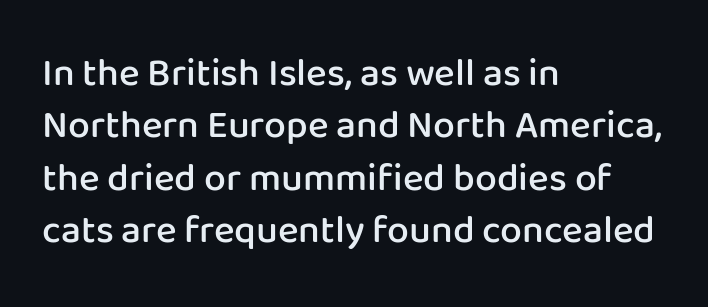
These lines carry some extra weight — a demibold, not a full bold. This sample has the flowing, uneven cadence of proportional lettering. Type without underlining. This is the regular roman posture of the typeface. Nothing sits at the stroke ends, so this counts as sans-serif.
